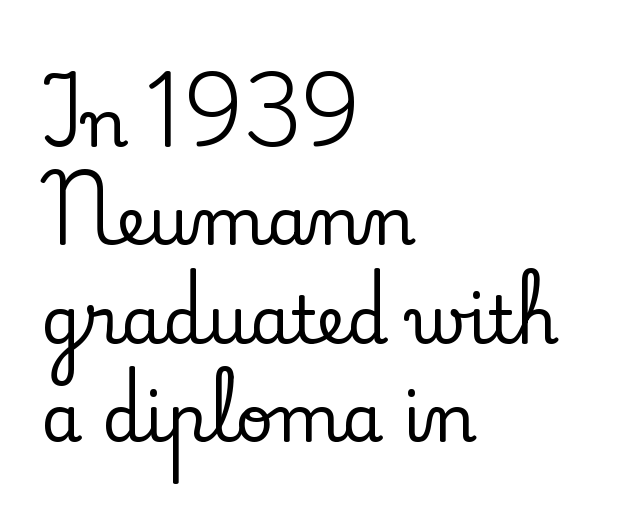
Honestly, there is no underline to notice here at all. Reading down the column, the eye jumps a familiar distance to each next line. This rendering uses left alignment, leaving the right contour irregular. The letters stand straight up with perfectly vertical stems. Short note: letters normally spaced.
